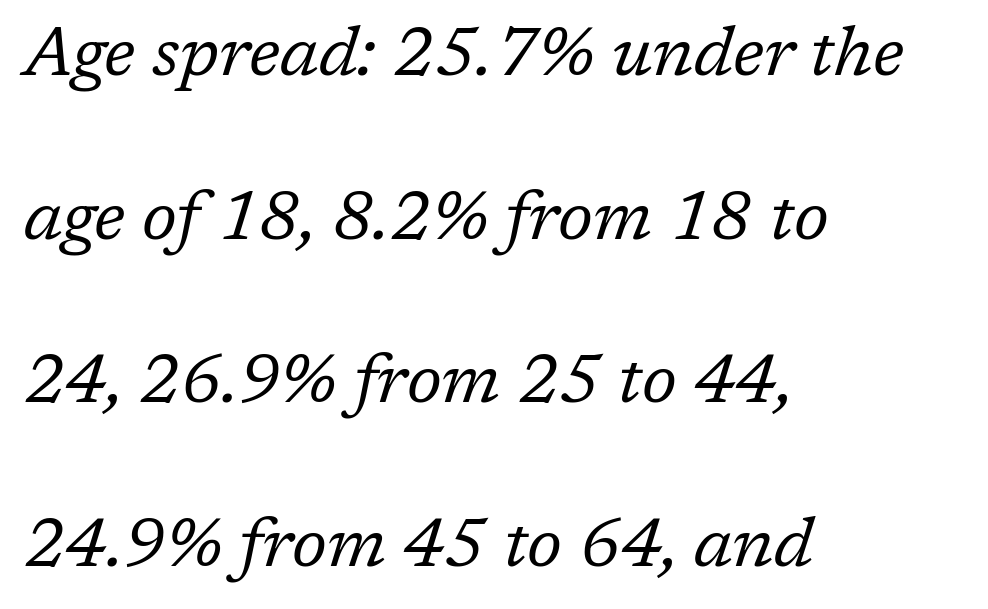
{"serif": "yes", "italic": "yes", "lean": "right", "slant_degrees": 17, "bold": "no", "weight": "regular", "width": "normal", "stroke_contrast": "low", "x_height": "medium", "monospaced": "no", "underline": "no", "align": "left", "line_spacing": "loose", "line_spacing_ratio": 2.37, "letter_spacing": "normal", "letter_spacing_em": 0.0, "glyph_px": 69}
